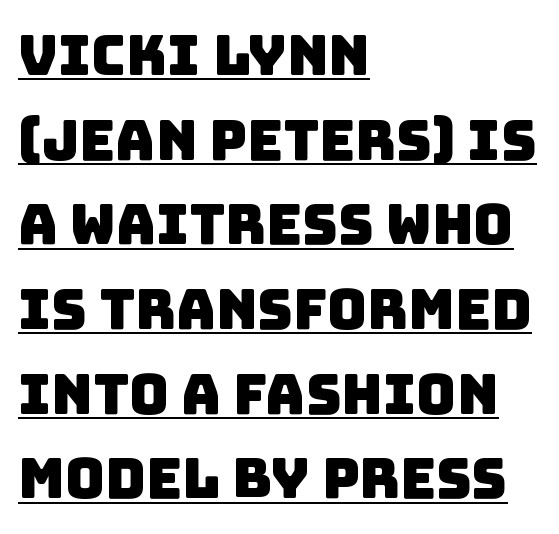
The image shows 55 px sans-serif type; set left-aligned, normal line spacing (1.54x), normal letter spacing, underlined; low stroke contrast and a large x-height.
